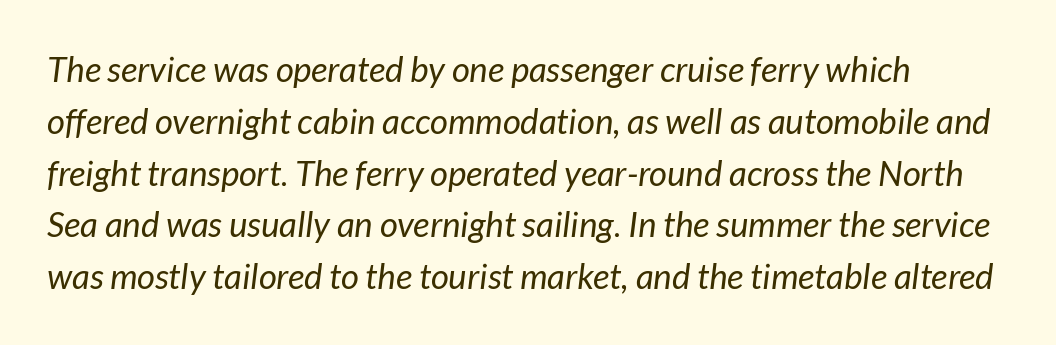
Q: Is the text bold? A: No.
Q: Is the text italic (slanted)? A: Yes, it leans right by about 7 degrees.
Q: Is the text underlined? A: No.
Q: How is the paragraph aligned? A: Left-aligned.
Q: Is the spacing between letters normal or unusually wide? A: Normal.
Q: Is the spacing between lines tight, normal or loose? A: Normal.
Q: Width (condensed, normal, or wide)? A: Normal.
Q: Stroke contrast? A: Low.
Q: x-height? A: Medium.
Q: Monospaced? A: No.
